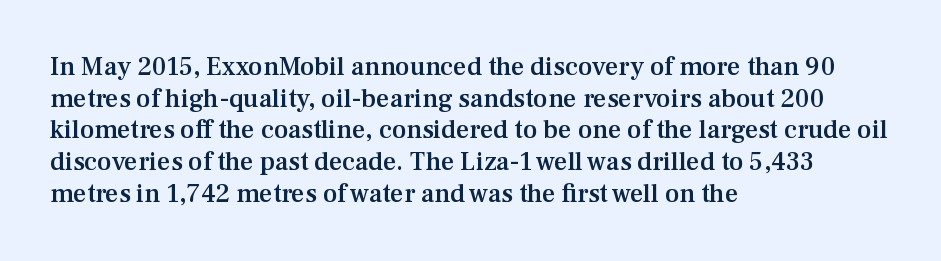
The image shows 26 px text type, upright; set left-aligned, line spacing 1.22x, normal letter spacing, not underlined.
